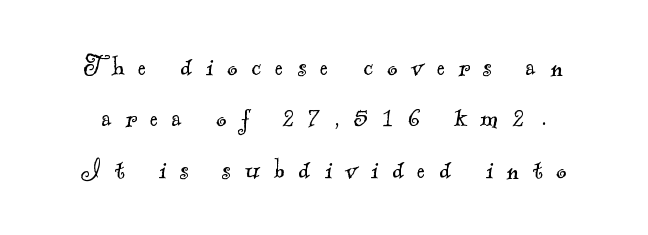
This sample uses expanded letter spacing, leaving extra air between glyphs. Plain, unruled lines of type. Note: serifs present on the glyphs. Honestly, the row spacing looks completely unremarkable.
